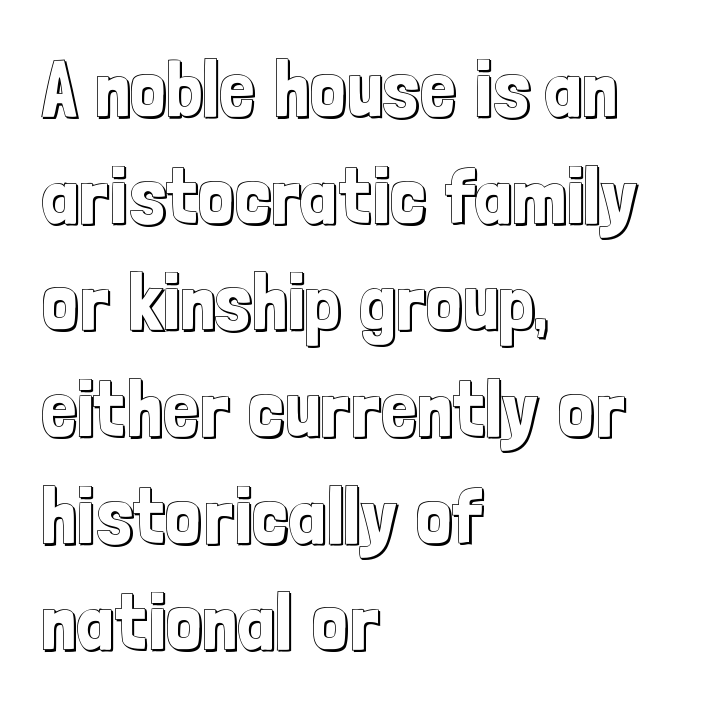
The letterforms sit shoulder to shoulder at normal distance. This sample has the flowing, uneven cadence of proportional lettering. Is there much room between lines? A standard amount, neither cramped nor airy. The lettering stays uniformly vertical, giving the passage a roman look. Visually the block forms a straight wall on the left and a jagged coastline on the right.
